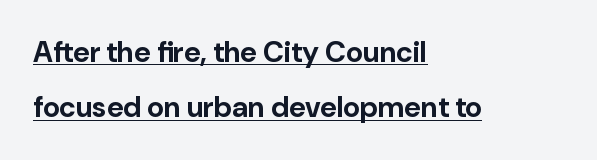
Q: Is the text bold? A: Yes.
Q: Is the text italic (slanted)? A: No, it is upright.
Q: Is the typeface a serif or a sans-serif typeface? A: Sans-serif.
Q: Is the text underlined? A: Yes.
Q: How is the paragraph aligned? A: Left-aligned.
Q: Is the spacing between letters normal or unusually wide? A: Normal.
Q: Is the spacing between lines tight, normal or loose? A: Loose.
Q: Width (condensed, normal, or wide)? A: Normal.
Q: Stroke contrast? A: Low.
Q: x-height? A: Medium.
Q: Monospaced? A: No.
